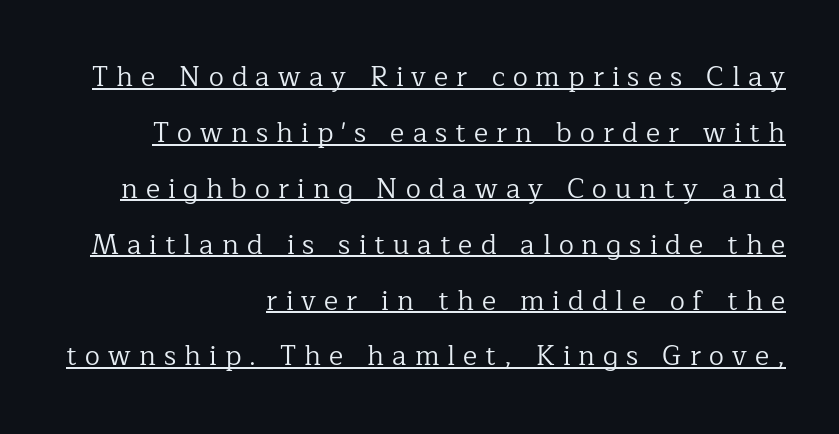
Q: Is the text bold? A: No.
Q: Is the text italic (slanted)? A: No, it is upright.
Q: Is the text underlined? A: Yes.
Q: How is the paragraph aligned? A: Right-aligned.
Q: Is the spacing between letters normal or unusually wide? A: Unusually wide.
Q: Is the spacing between lines tight, normal or loose? A: Loose.
